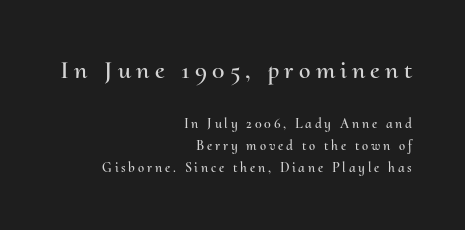
The image shows 26 px text type, upright; set right-aligned, normal line spacing (1.57x), unusually wide letter spacing (+0.2 em), not underlined; the first (top) block is 1.86x larger.
